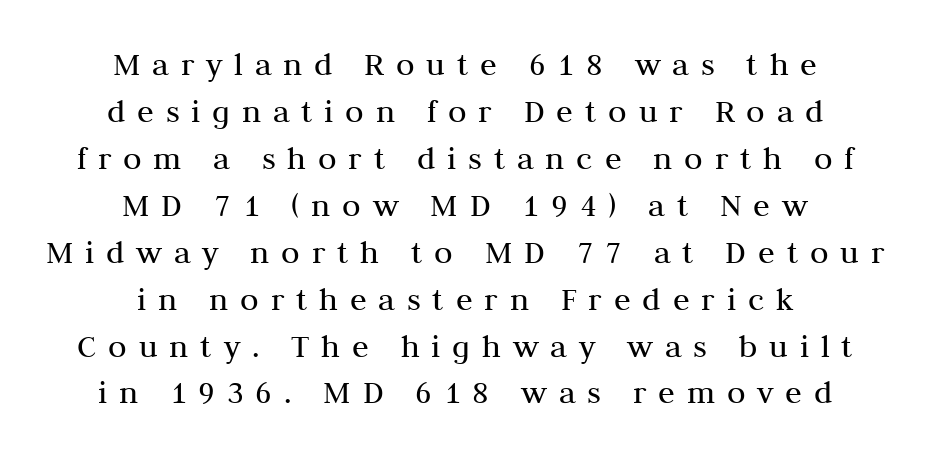
Vertical spacing — default. Rendered with straight, roman letterforms. The face used here is proportionally spaced, like ordinary book or web type. This reads as an unemphasized weight, regular at the heaviest. Look at the tracking — it's clearly loosened, letters drifting apart. Font category for this specimen: serif.
